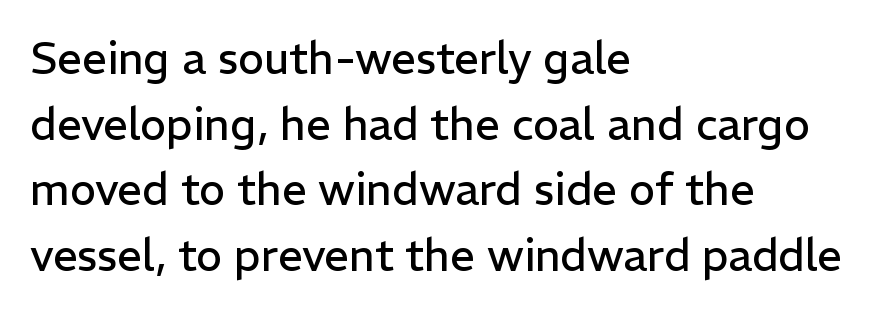
The image shows 44 px regular-weight sans-serif type, upright; set left-aligned, normal line spacing (1.49x), normal letter spacing, not underlined; low stroke contrast and a medium x-height.
